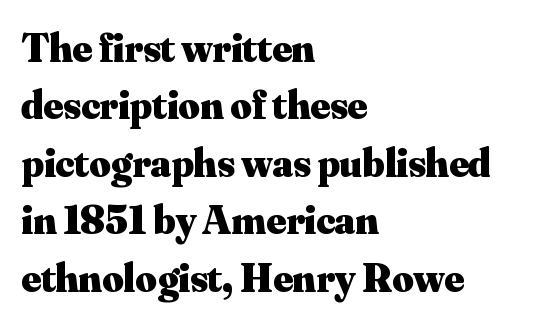
{"serif": "yes", "italic": "no", "bold": "yes", "weight": "heavy", "width": "normal", "stroke_contrast": "medium", "x_height": "small", "monospaced": "no", "underline": "no", "align": "left", "line_spacing": "normal", "line_spacing_ratio": 1.4, "letter_spacing": "normal", "letter_spacing_em": 0.0, "glyph_px": 41}
